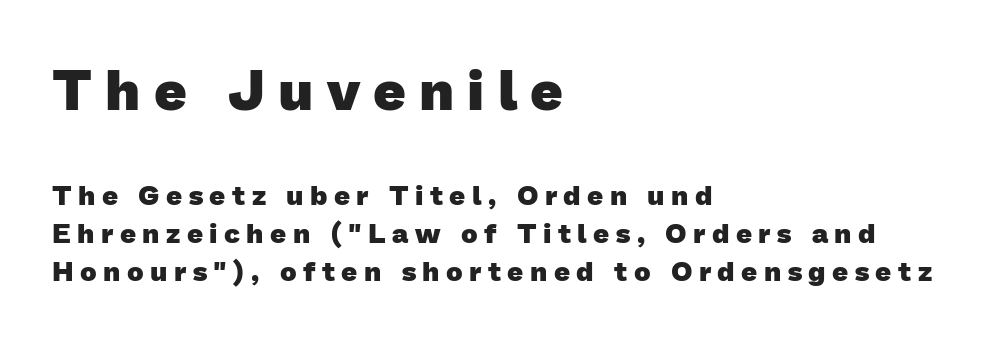
Q: Is the text bold? A: Yes.
Q: Is the typeface a serif or a sans-serif typeface? A: Sans-serif.
Q: Is the text underlined? A: No.
Q: How is the paragraph aligned? A: Left-aligned.
Q: Is the spacing between letters normal or unusually wide? A: Unusually wide.
Q: Is the spacing between lines tight, normal or loose? A: Normal.
Q: Which block of text is set in a larger size, the first (top) or the second (bottom)? A: The first (top) one.
Q: Width (condensed, normal, or wide)? A: Normal.
Q: Stroke contrast? A: Low.
Q: x-height? A: Medium.
Q: Monospaced? A: No.
